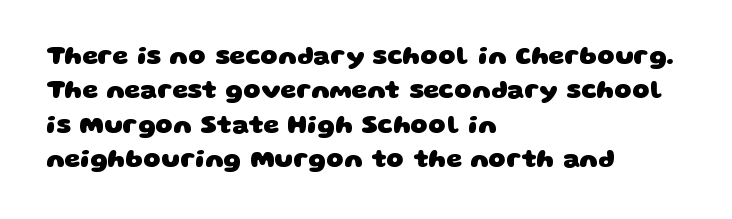
{"bold": "yes", "underline": "no", "align": "left", "line_spacing": "normal", "line_spacing_ratio": 1.38, "letter_spacing": "normal", "letter_spacing_em": 0.0, "glyph_px": 25}
